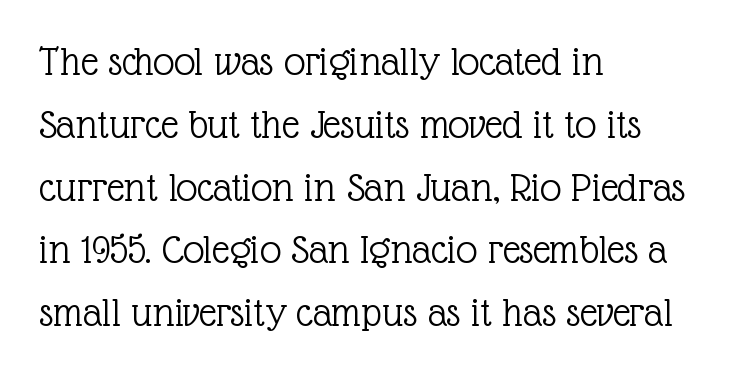
The image shows 43 px light serif type, upright; set left-aligned, normal line spacing (1.46x), normal letter spacing, not underlined; a medium x-height.
